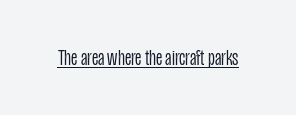
Q: Is the text bold? A: No.
Q: Is the text italic (slanted)? A: No, it is upright.
Q: Is the text underlined? A: Yes.
Q: Is the spacing between letters normal or unusually wide? A: Normal.
